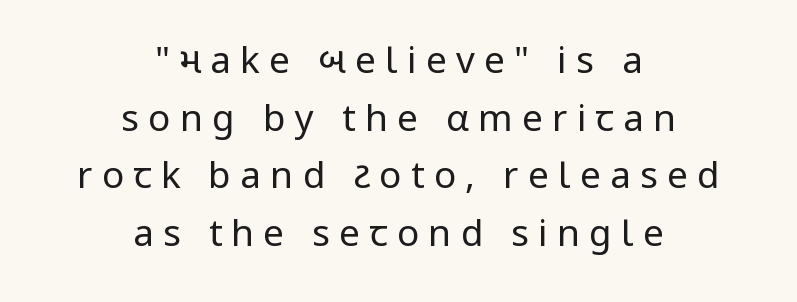
Q: Is the text bold? A: No.
Q: Is the text italic (slanted)? A: No, it is upright.
Q: Is the typeface a serif or a sans-serif typeface? A: Sans-serif.
Q: Is the text underlined? A: No.
Q: How is the paragraph aligned? A: Centered.
Q: Is the spacing between letters normal or unusually wide? A: Unusually wide.
Q: Is the spacing between lines tight, normal or loose? A: Normal.
Q: Width (condensed, normal, or wide)? A: Normal.
Q: Stroke contrast? A: Low.
Q: x-height? A: Medium.
Q: Monospaced? A: No.
